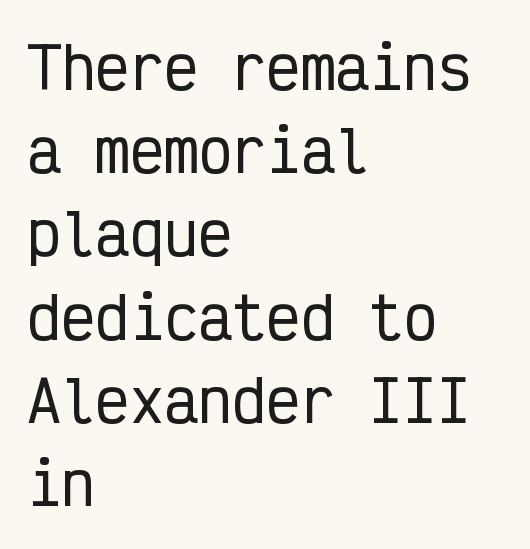
{"serif": "no", "italic": "no", "width": "condensed", "stroke_contrast": "low", "x_height": "medium", "monospaced": "yes", "underline": "no", "align": "left", "line_spacing": "normal", "line_spacing_ratio": 1.46, "letter_spacing": "normal", "letter_spacing_em": 0.0, "glyph_px": 57}
